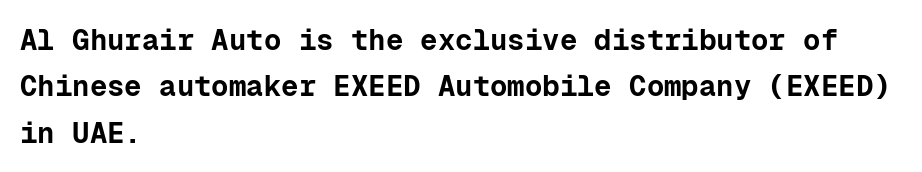
Q: Is the text bold? A: Yes.
Q: Is the text italic (slanted)? A: No, it is upright.
Q: Is the typeface a serif or a sans-serif typeface? A: Sans-serif.
Q: Is the text underlined? A: No.
Q: How is the paragraph aligned? A: Left-aligned.
Q: Is the spacing between letters normal or unusually wide? A: Normal.
Q: Is the spacing between lines tight, normal or loose? A: Normal.
Q: Width (condensed, normal, or wide)? A: Normal.
Q: Stroke contrast? A: Low.
Q: x-height? A: Medium.
Q: Monospaced? A: Yes.
